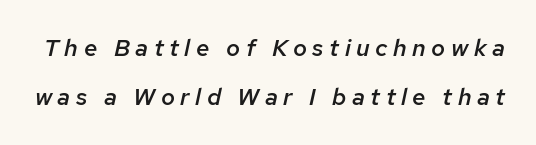
The image shows 24 px text type, italic (leaning right); set loose line spacing (2.05x), unusually wide letter spacing (+0.23 em), not underlined.
